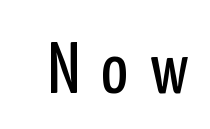
The letters stand straight up with perfectly vertical stems. Stroke thickness stays within the range of a standard reading face or lighter. Spacing between characters has been opened up far beyond the box default. Unmarked baselines from the first word to the last.
